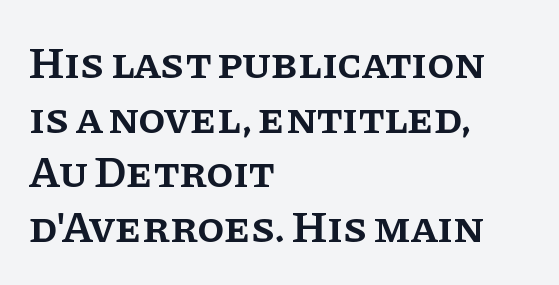
The face used here is proportionally spaced, like ordinary book or web type. In CSS terms this would be text-align: left. The passage shown has conventional tracking throughout. The letters stand upright; this is a roman face.
